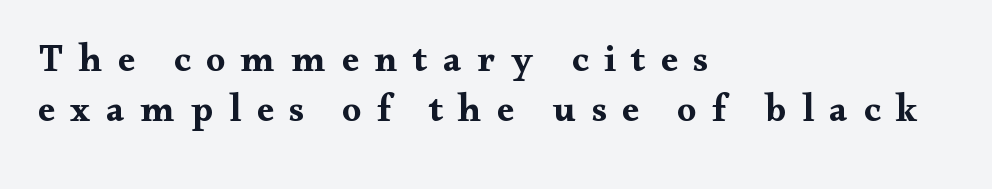
{"serif": "yes", "italic": "no", "bold": "yes", "weight": "bold", "width": "wide", "stroke_contrast": "medium", "x_height": "small", "monospaced": "no", "underline": "no", "align": "left", "line_spacing": "normal", "line_spacing_ratio": 1.32, "letter_spacing": "wide", "letter_spacing_em": 0.41, "glyph_px": 38}
